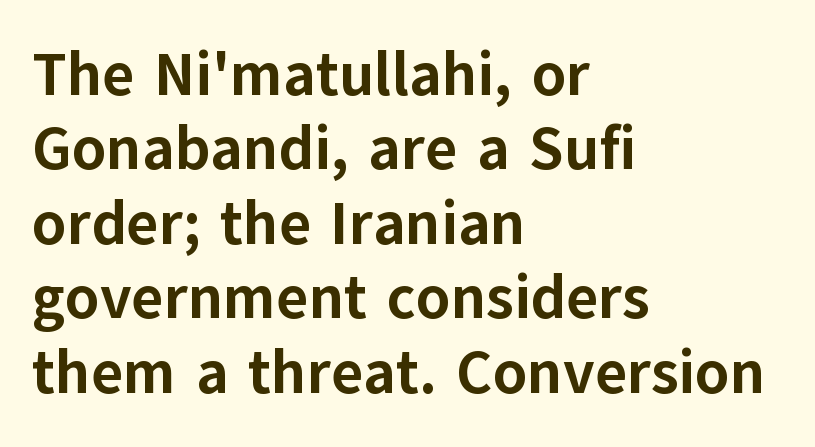
Q: Is the text bold? A: Yes.
Q: Is the text italic (slanted)? A: No, it is upright.
Q: Is the typeface a serif or a sans-serif typeface? A: Sans-serif.
Q: Is the text underlined? A: No.
Q: How is the paragraph aligned? A: Left-aligned.
Q: Is the spacing between letters normal or unusually wide? A: Normal.
Q: Width (condensed, normal, or wide)? A: Normal.
Q: Stroke contrast? A: Low.
Q: x-height? A: Medium.
Q: Monospaced? A: No.
